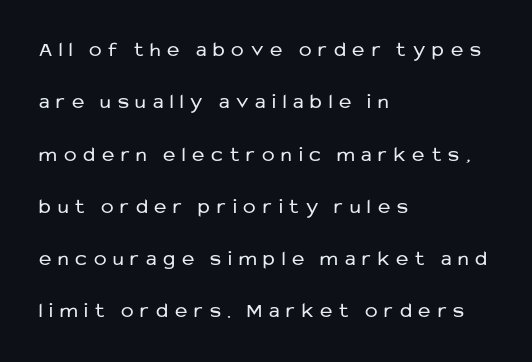
Reading down the block, your eye returns to a fixed left position each line. The type sits square on the baseline with zero lean. Look at the tracking — it's clearly loosened, letters drifting apart. Clear beneath every line of the passage. A typesetter would call this leading open, well beyond the default. Weight class: somewhere from thin through regular.
